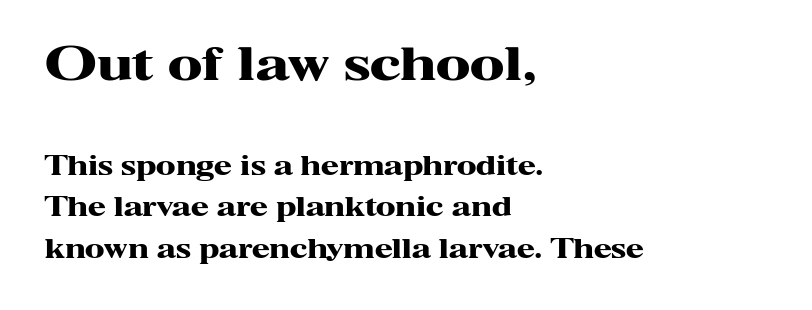
The typography opts for an upright posture over an oblique one. The typesetter chose a ragged-right arrangement here. In terms of letterspacing, this is plain default setting. Honestly, there is no underline to notice here at all. This sample uses a serif face.
